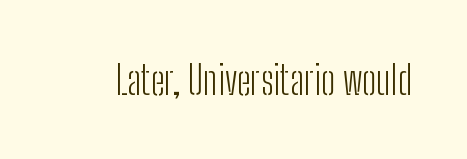
Q: Is the text bold? A: No.
Q: Is the text italic (slanted)? A: No, it is upright.
Q: Is the typeface a serif or a sans-serif typeface? A: Sans-serif.
Q: Is the text underlined? A: No.
Q: Is the spacing between letters normal or unusually wide? A: Normal.
Q: Width (condensed, normal, or wide)? A: Condensed.
Q: Stroke contrast? A: Low.
Q: x-height? A: Medium.
Q: Monospaced? A: No.
